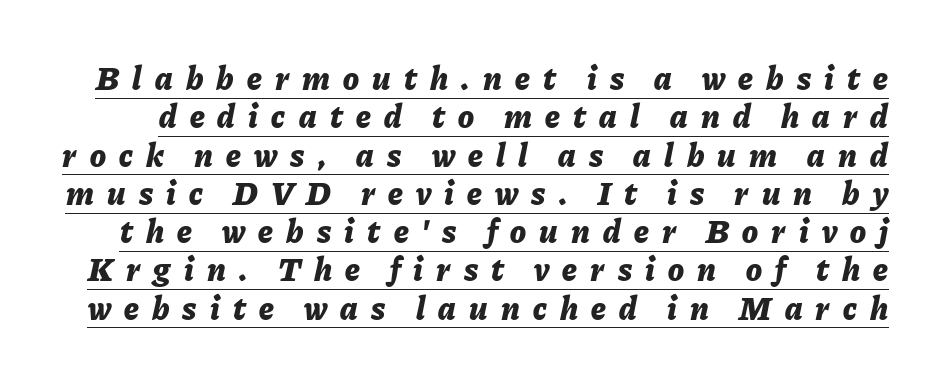
Q: Is the text bold? A: Yes.
Q: Is the text italic (slanted)? A: Yes, it leans right by about 11 degrees.
Q: Is the text underlined? A: Yes.
Q: Is the spacing between letters normal or unusually wide? A: Unusually wide.
Q: Width (condensed, normal, or wide)? A: Normal.
Q: Stroke contrast? A: Low.
Q: x-height? A: Medium.
Q: Monospaced? A: No.
